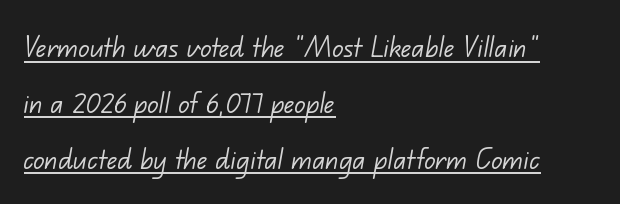
The image shows 34 px light sans-serif type; set left-aligned, normal line spacing (1.64x), normal letter spacing, underlined; low stroke contrast and a small x-height.
